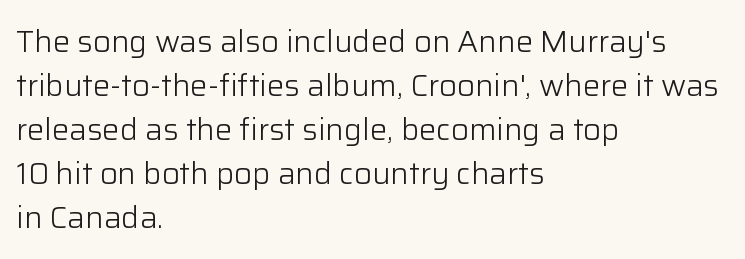
The image shows 31 px light sans-serif type, upright; set left-aligned, normal line spacing (1.42x), normal letter spacing, not underlined; low stroke contrast and a medium x-height.
